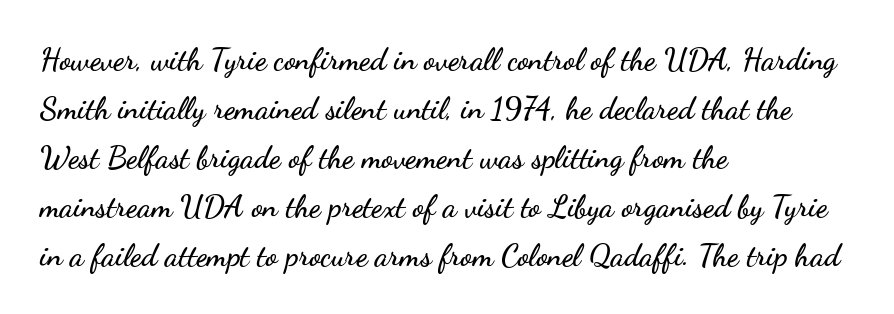
Q: Is the text italic (slanted)? A: Yes.
Q: Is the typeface a serif or a sans-serif typeface? A: Sans-serif.
Q: Is the text underlined? A: No.
Q: How is the paragraph aligned? A: Left-aligned.
Q: Is the spacing between letters normal or unusually wide? A: Normal.
Q: Is the spacing between lines tight, normal or loose? A: Normal.
Q: Width (condensed, normal, or wide)? A: Wide.
Q: Stroke contrast? A: Low.
Q: x-height? A: Small.
Q: Monospaced? A: No.
